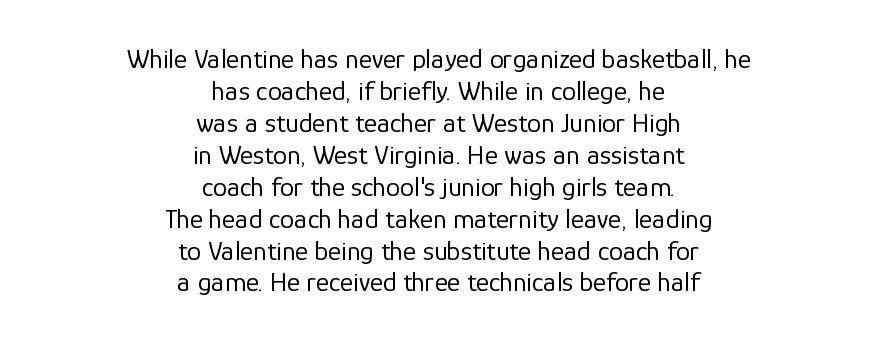
Q: Is the text bold? A: No.
Q: Is the text italic (slanted)? A: No, it is upright.
Q: Is the typeface a serif or a sans-serif typeface? A: Sans-serif.
Q: Is the text underlined? A: No.
Q: How is the paragraph aligned? A: Centered.
Q: Is the spacing between letters normal or unusually wide? A: Normal.
Q: Is the spacing between lines tight, normal or loose? A: Tight.
Q: Width (condensed, normal, or wide)? A: Normal.
Q: Stroke contrast? A: Low.
Q: x-height? A: Medium.
Q: Monospaced? A: No.
